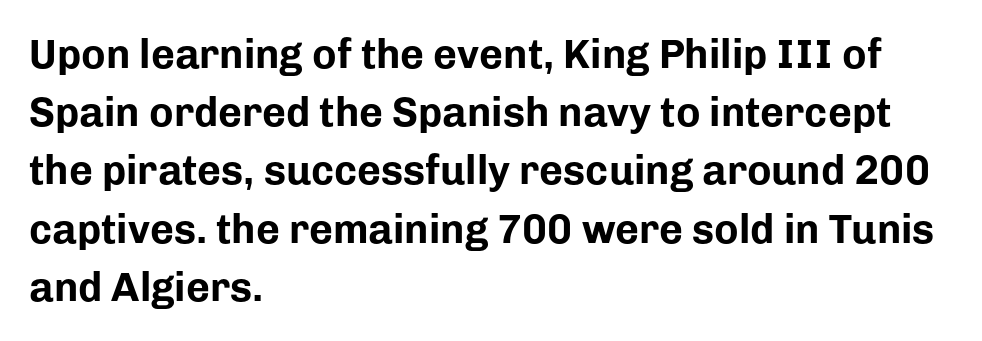
Q: Is the text bold? A: Yes.
Q: Is the text italic (slanted)? A: No, it is upright.
Q: Is the typeface a serif or a sans-serif typeface? A: Sans-serif.
Q: Is the text underlined? A: No.
Q: How is the paragraph aligned? A: Left-aligned.
Q: Is the spacing between letters normal or unusually wide? A: Normal.
Q: Is the spacing between lines tight, normal or loose? A: Normal.
Q: Width (condensed, normal, or wide)? A: Normal.
Q: Stroke contrast? A: Low.
Q: x-height? A: Medium.
Q: Monospaced? A: No.
